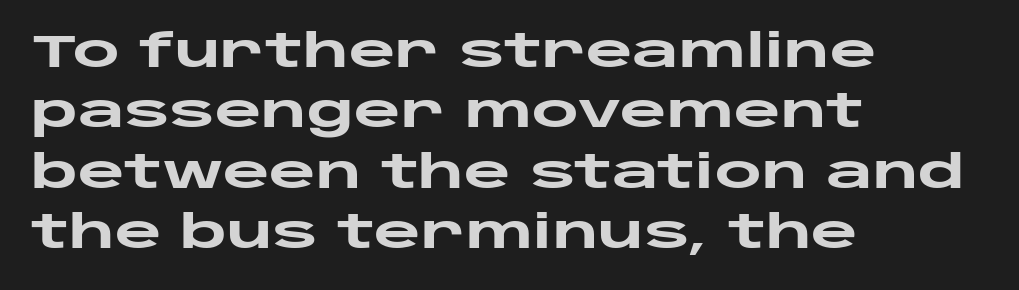
Every letter is thick-stroked: bold, no question. How are the letters spaced? Ordinarily, with no added tracking. These lines were composed using upright roman letters. Examine the stroke ends and you'll find no serifs.
